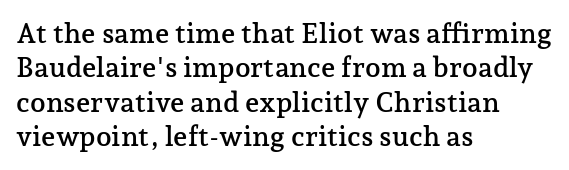
The letters carry serifs — small finishing strokes at the ends of their stems. A typesetter would mark this as roman, not italic. The zone under the glyphs is completely vacant. Here the designer chose a conventional face with non-uniform glyph widths.
